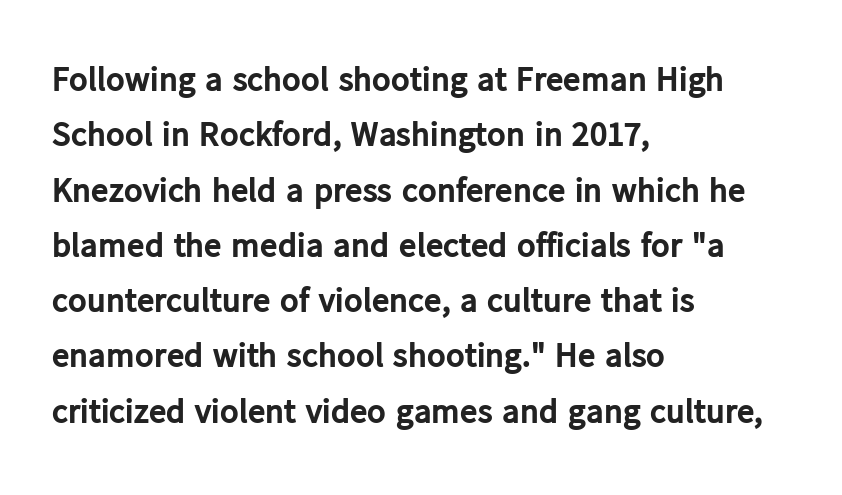
The image shows 35 px bold sans-serif type, upright; set left-aligned, normal line spacing (1.58x), normal letter spacing, not underlined; low stroke contrast and a medium x-height.
